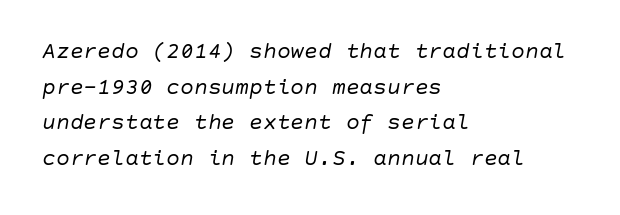
The image shows 23 px text type, italic (leaning right); set left-aligned, normal line spacing (1.55x), normal letter spacing, not underlined.
